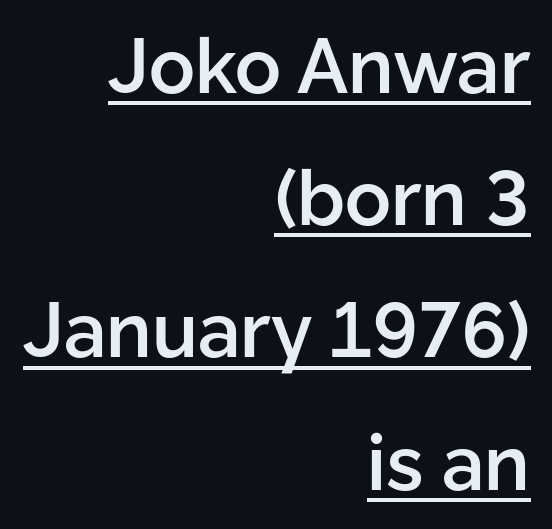
The image shows 76 px semibold sans-serif type, upright; set right-aligned, line spacing 1.74x, normal letter spacing, underlined; low stroke contrast and a medium x-height.
